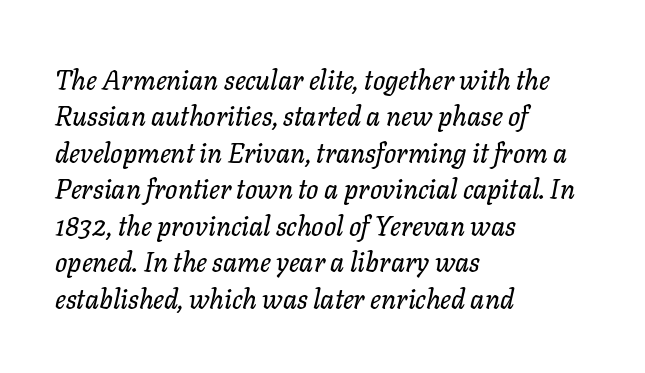
{"italic": "yes", "lean": "right", "slant_degrees": 11, "underline": "no", "align": "left", "line_spacing": "normal", "line_spacing_ratio": 1.35, "letter_spacing": "normal", "letter_spacing_em": 0.0, "glyph_px": 27}
